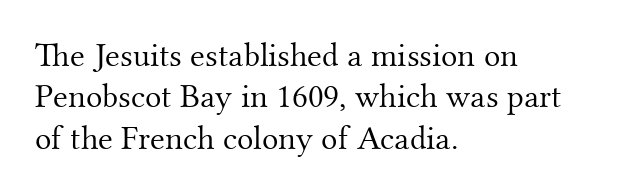
The image shows 34 px light serif type, upright; set left-aligned, line spacing 1.22x, normal letter spacing, not underlined; medium stroke contrast and a small x-height.
